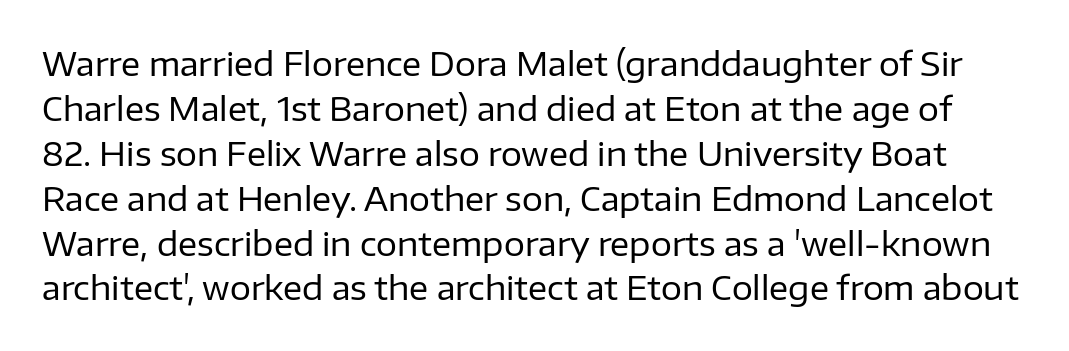
Each stroke keeps to a modest, everyday thickness or less. Letters rest on an invisible, unmarked baseline. The passage shown is typed in a proportional face where columns would drift. How would I describe the line gaps? Plain and ordinary. The tracking reads as untouched default to a designer's eye. The characters display no serif detailing; their extremities are plain.
